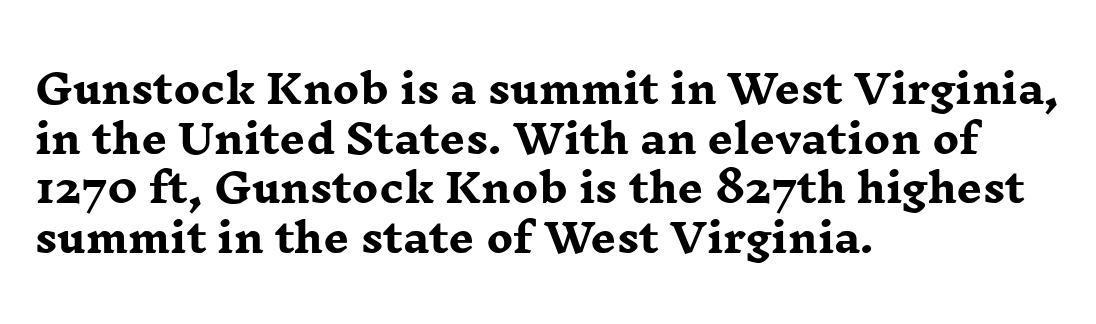
Horizontal alignment here is leftward, the default for most running prose. Check under the words: just untouched page. Strokes here are thick enough to call this a true bold. This sample uses a serif face.
